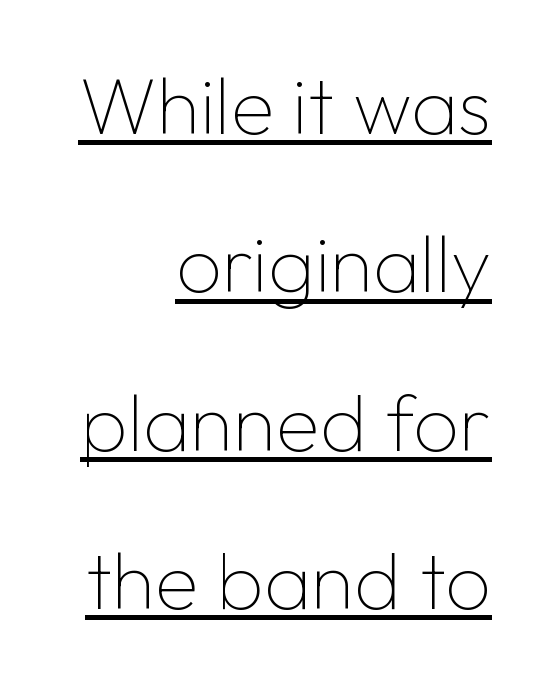
Q: Is the text bold? A: No.
Q: Is the text italic (slanted)? A: No, it is upright.
Q: Is the typeface a serif or a sans-serif typeface? A: Sans-serif.
Q: Is the text underlined? A: Yes.
Q: How is the paragraph aligned? A: Right-aligned.
Q: Is the spacing between letters normal or unusually wide? A: Normal.
Q: Is the spacing between lines tight, normal or loose? A: Loose.
Q: Width (condensed, normal, or wide)? A: Normal.
Q: Stroke contrast? A: Low.
Q: x-height? A: Medium.
Q: Monospaced? A: No.
